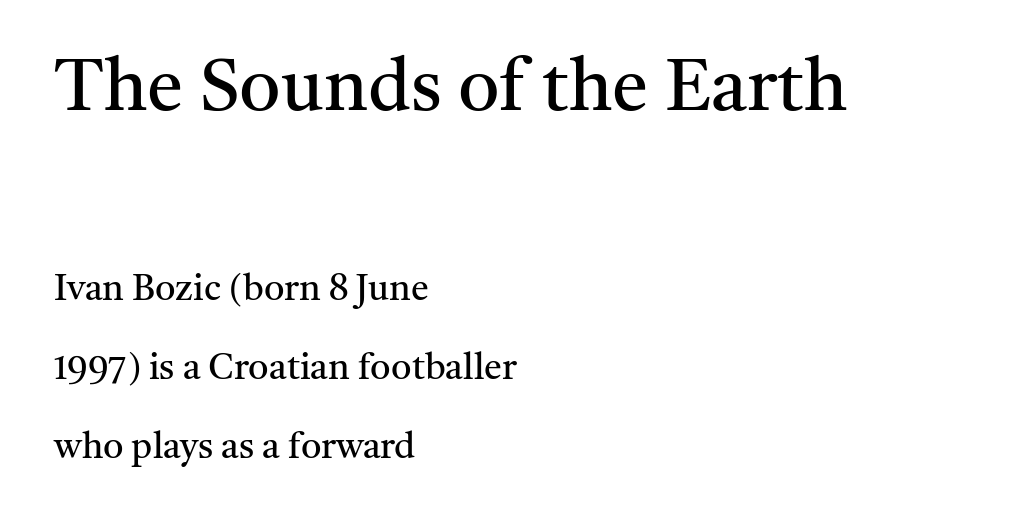
{"serif": "yes", "italic": "no", "bold": "no", "weight": "regular", "width": "normal", "stroke_contrast": "medium", "x_height": "medium", "monospaced": "no", "underline": "no", "align": "left", "line_spacing": "loose", "line_spacing_ratio": 2.19, "letter_spacing": "normal", "letter_spacing_em": 0.0, "larger_block": "first", "size_ratio": 2.03, "glyph_px": 73}
